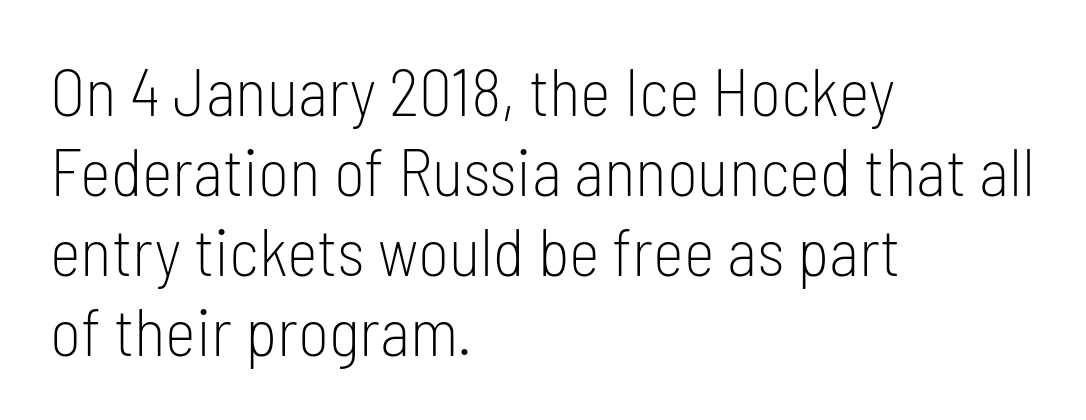
Nothing unusual about the tracking: characters are spaced as the font intends. A typesetter would label this face a sans. Varying glyph widths throughout — classic text-font behaviour. The text block is weighted toward the left margin, trailing off unevenly rightward. Plain, unruled lines of type. Nothing heavy about these letters — not bold at all.
